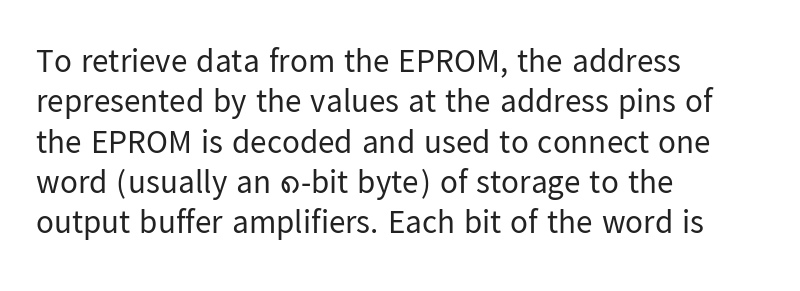
Q: Is the text bold? A: No.
Q: Is the text italic (slanted)? A: No, it is upright.
Q: Is the typeface a serif or a sans-serif typeface? A: Sans-serif.
Q: Is the text underlined? A: No.
Q: How is the paragraph aligned? A: Left-aligned.
Q: Is the spacing between letters normal or unusually wide? A: Normal.
Q: Width (condensed, normal, or wide)? A: Normal.
Q: Stroke contrast? A: Low.
Q: x-height? A: Medium.
Q: Monospaced? A: No.
